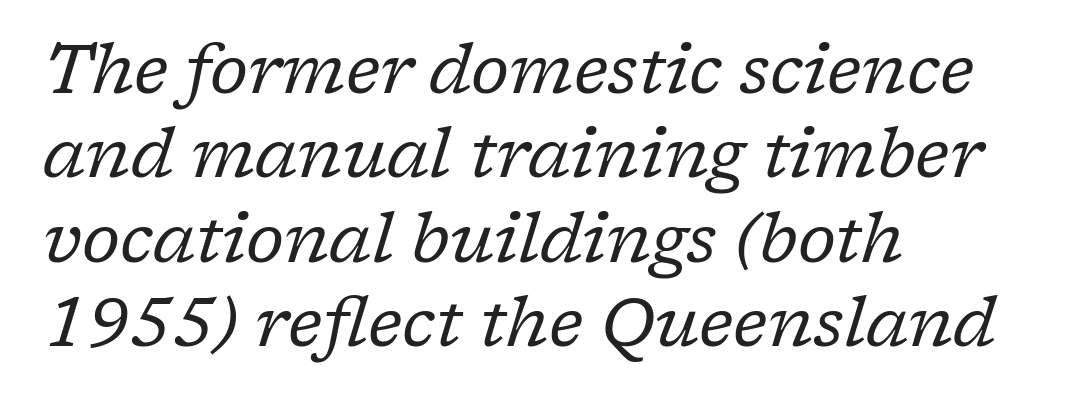
Serif or sans? Serif — the stroke terminals have little feet. Just letters on the line, the space beneath them empty. Bold? No — there's no thickening of the strokes. Would a proofreader flag this as italicized? Yes. The text block is weighted toward the left margin, trailing off unevenly rightward.
